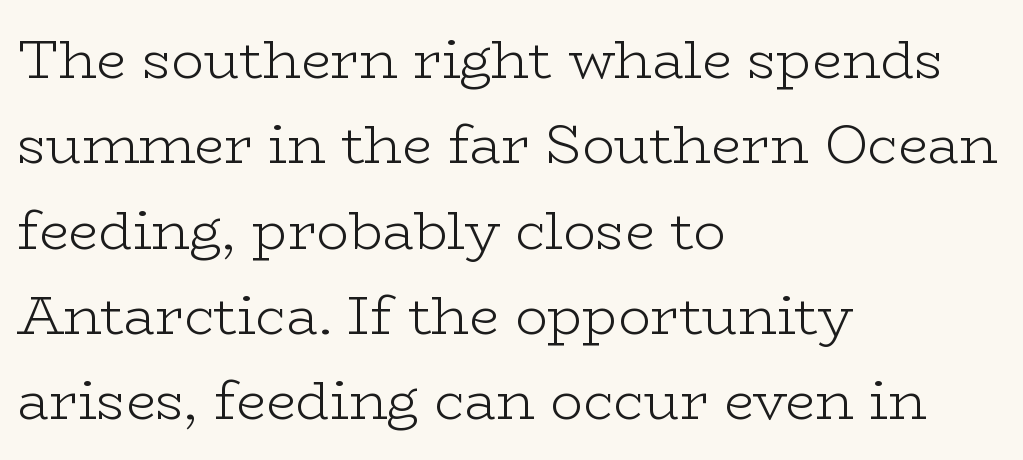
{"serif": "yes", "italic": "no", "bold": "no", "weight": "light", "width": "wide", "stroke_contrast": "low", "x_height": "medium", "monospaced": "no", "underline": "no", "align": "left", "line_spacing": "normal", "line_spacing_ratio": 1.58, "letter_spacing": "normal", "letter_spacing_em": 0.0, "glyph_px": 54}
